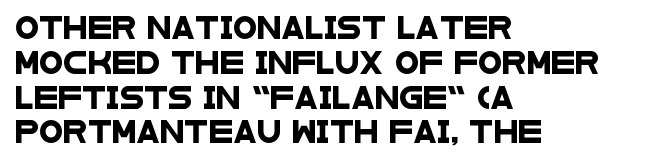
{"underline": "no", "align": "left", "line_spacing": "normal", "line_spacing_ratio": 1.58, "letter_spacing": "normal", "letter_spacing_em": 0.0, "glyph_px": 22}
